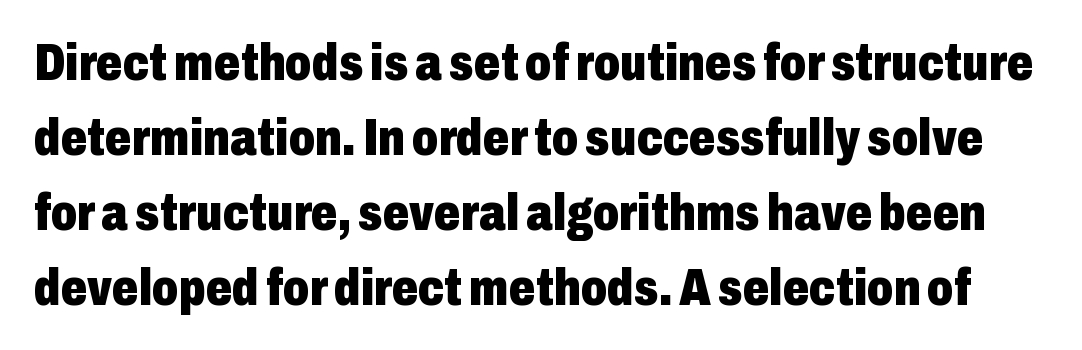
The rendering uses natural spacing where letterforms have individual widths. This rendering employs a face without finishing strokes, i.e., a sans-serif. Students, note that the glyphs here touch the page at normal intervals. The baseline area is clear. The letters are bold, with thick, heavy strokes.
